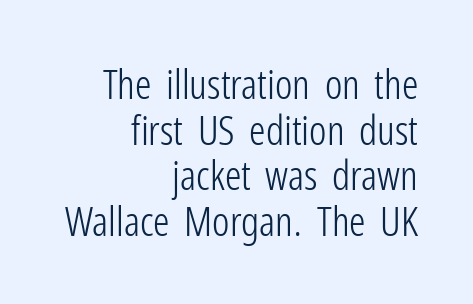
The image shows 41 px light, condensed sans-serif type, upright; set right-aligned, tight line spacing (1.11x), normal letter spacing, not underlined; low stroke contrast and a medium x-height.
